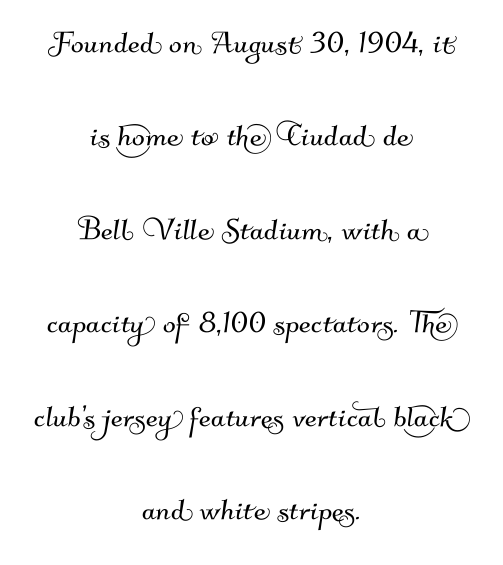
The image shows 38 px sans-serif type; set centered, loose line spacing (2.46x), normal letter spacing, not underlined; medium stroke contrast and a small x-height.
